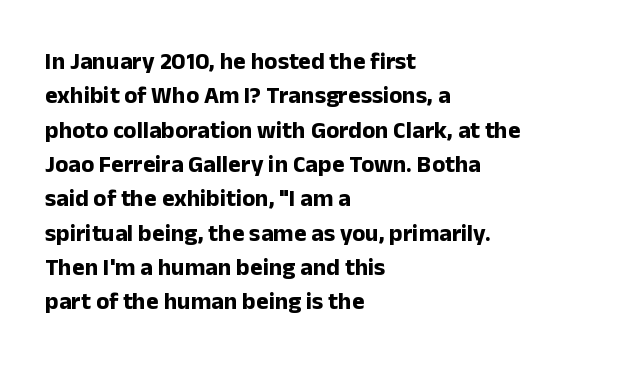
The image shows 24 px bold type, upright; set left-aligned, normal line spacing (1.43x), normal letter spacing, not underlined.
